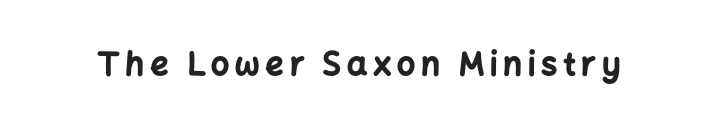
{"serif": "no", "italic": "no", "bold": "yes", "weight": "bold", "width": "normal", "stroke_contrast": "low", "x_height": "medium", "monospaced": "no", "underline": "no", "glyph_px": 32}
